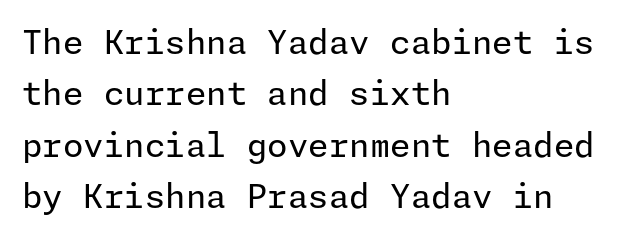
{"serif": "no", "italic": "no", "bold": "no", "weight": "regular", "width": "normal", "stroke_contrast": "low", "x_height": "medium", "underline": "no", "align": "left", "line_spacing": "normal", "line_spacing_ratio": 1.56, "letter_spacing": "normal", "letter_spacing_em": 0.0, "glyph_px": 33}
